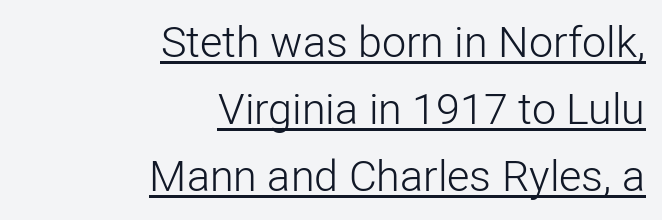
Is there an underline? Yes — a line sits under the letters. The text was rendered using a sans face with plain stroke endings. If you measured baseline to baseline, you'd find a middling distance. The line texture is even and compact thanks to regular tracking. Weight: in the light-to-regular range. Does the lettering tilt? It doesn't — this is upright.
